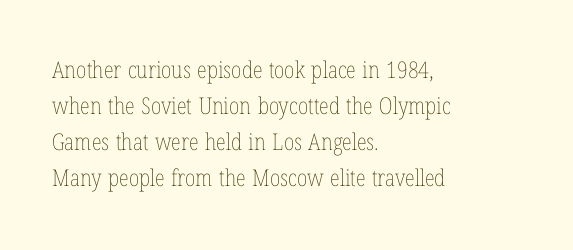
{"italic": "no", "bold": "no", "underline": "no", "align": "left", "line_spacing": "normal", "line_spacing_ratio": 1.56, "letter_spacing": "normal", "letter_spacing_em": 0.0, "glyph_px": 23}
